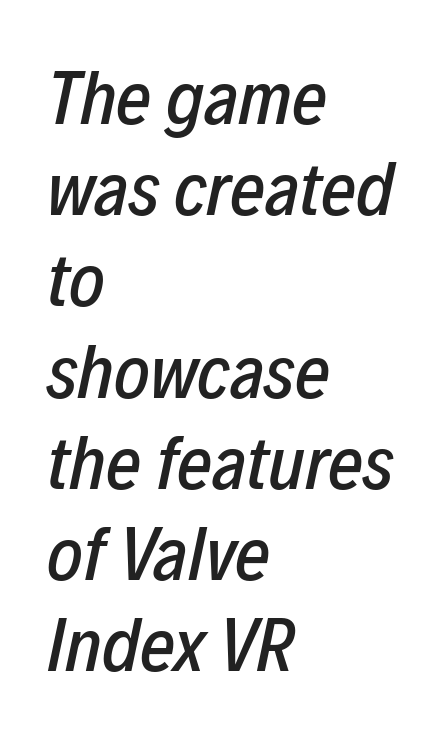
Q: Is the text italic (slanted)? A: Yes, it leans right by about 12 degrees.
Q: Is the text underlined? A: No.
Q: How is the paragraph aligned? A: Left-aligned.
Q: Is the spacing between letters normal or unusually wide? A: Normal.
Q: Width (condensed, normal, or wide)? A: Condensed.
Q: Stroke contrast? A: Low.
Q: x-height? A: Medium.
Q: Monospaced? A: No.
